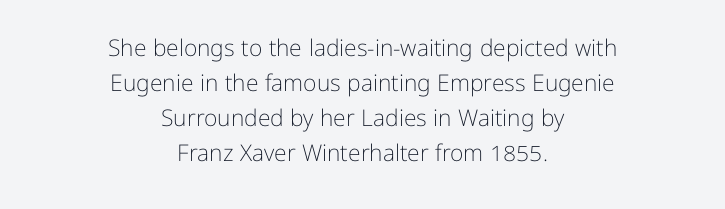
The image shows 23 px text type, upright; set centered, normal line spacing (1.52x), normal letter spacing, not underlined.
